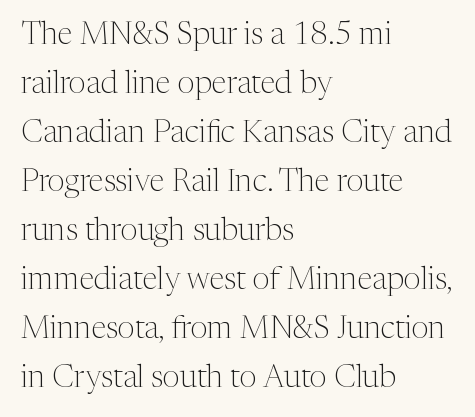
{"serif": "yes", "italic": "no", "bold": "no", "weight": "light", "width": "normal", "stroke_contrast": "medium", "x_height": "medium", "monospaced": "no", "underline": "no", "align": "left", "line_spacing": "normal", "line_spacing_ratio": 1.58, "letter_spacing": "normal", "letter_spacing_em": 0.0, "glyph_px": 31}
